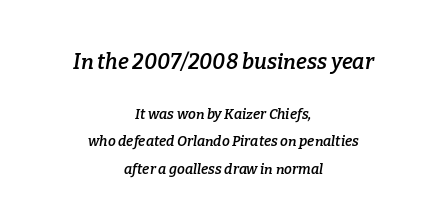
The passage is arranged like a title page — every line centered. Letters rest on an invisible, unmarked baseline. Leading is clearly above the norm, producing a sparse column. Emphasis-style slanted type is in use.
